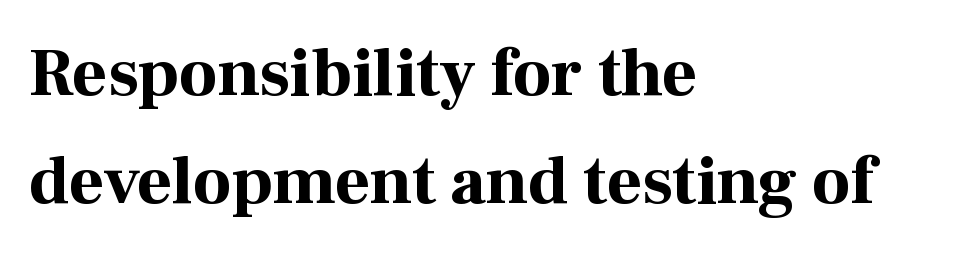
Posture: straight, roman, zero tilt. The rendering uses a moderate line-height, typical for paragraphs. Do the characters align in a grid? No, the font is proportional. What kind of face is this? One with serifs. This rendering uses left alignment, leaving the right contour irregular. Words appear dense and cohesive because spacing is normal.
